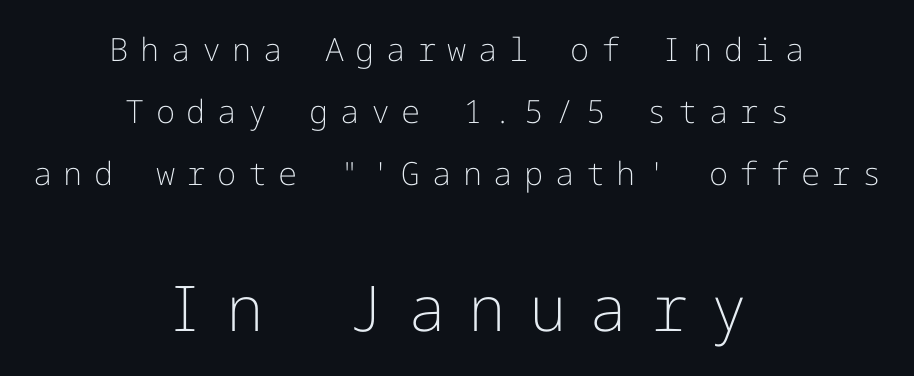
{"serif": "no", "italic": "no", "bold": "no", "weight": "light", "width": "normal", "stroke_contrast": "low", "x_height": "medium", "underline": "no", "align": "center", "line_spacing": "loose", "line_spacing_ratio": 1.94, "letter_spacing": "wide", "letter_spacing_em": 0.36, "larger_block": "second", "size_ratio": 1.97, "glyph_px": 63}
